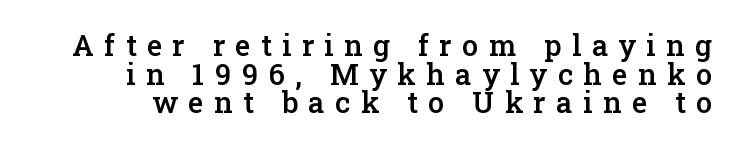
The letters advance in unequal steps, a hallmark of proportional type. Check where the strokes stop: tiny serifs finish them off. Do the letters lean? They stand straight. You could barely slide anything between these rows. The characters look somewhat weighty, a semibold short of true bold.
